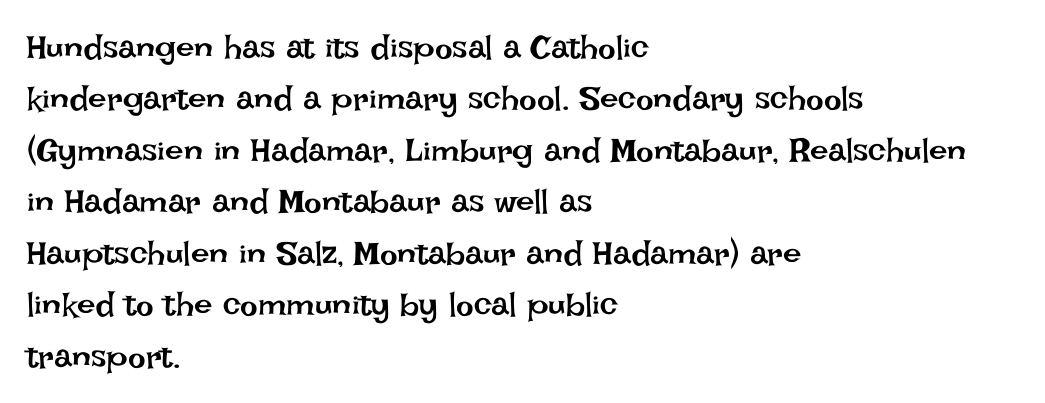
{"italic": "no", "bold": "no", "weight": "regular", "width": "normal", "stroke_contrast": "low", "x_height": "large", "monospaced": "no", "underline": "no", "align": "left", "line_spacing": "normal", "line_spacing_ratio": 1.56, "letter_spacing": "normal", "letter_spacing_em": 0.0, "glyph_px": 33}
